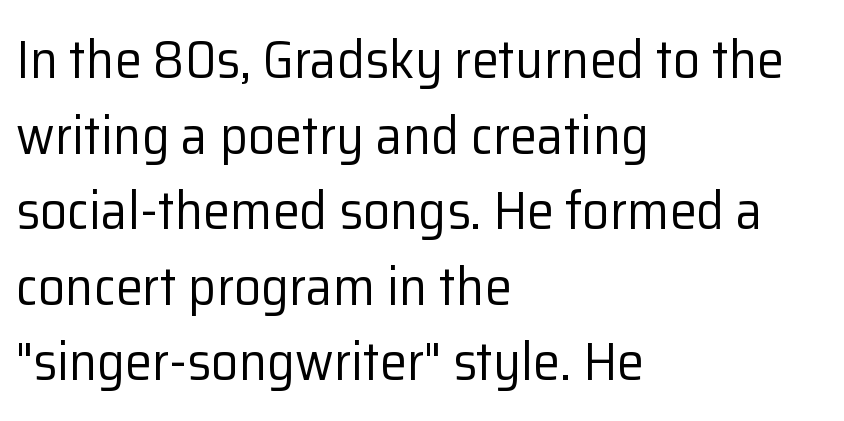
Q: Is the text bold? A: No.
Q: Is the text italic (slanted)? A: No, it is upright.
Q: Is the typeface a serif or a sans-serif typeface? A: Sans-serif.
Q: Is the text underlined? A: No.
Q: How is the paragraph aligned? A: Left-aligned.
Q: Is the spacing between letters normal or unusually wide? A: Normal.
Q: Is the spacing between lines tight, normal or loose? A: Normal.
Q: Width (condensed, normal, or wide)? A: Normal.
Q: Stroke contrast? A: Low.
Q: x-height? A: Medium.
Q: Monospaced? A: No.
